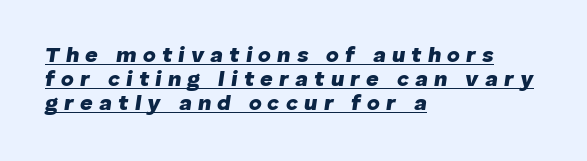
{"italic": "yes", "lean": "right", "slant_degrees": 8, "bold": "yes", "underline": "yes", "align": "left", "line_spacing": "tight", "line_spacing_ratio": 1.09, "letter_spacing": "wide", "letter_spacing_em": 0.28, "glyph_px": 22}
